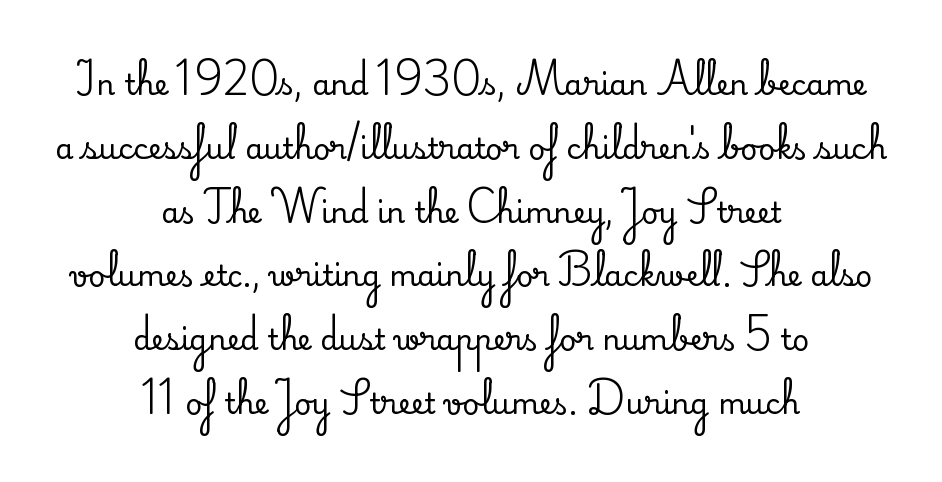
The image shows 29 px serif type, upright; set centered, loose line spacing (2.2x), normal letter spacing, not underlined; medium stroke contrast and a small x-height.
